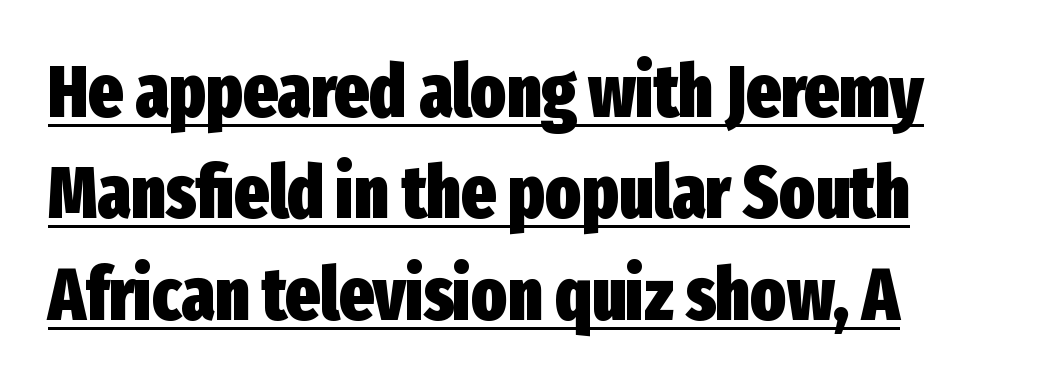
Set as a true bold cut, around the 700 mark. Inter-character spacing is left at the font's built-in metrics. The passage shown is underscored from start to finish. This is roman type, the default non-slanted kind.
